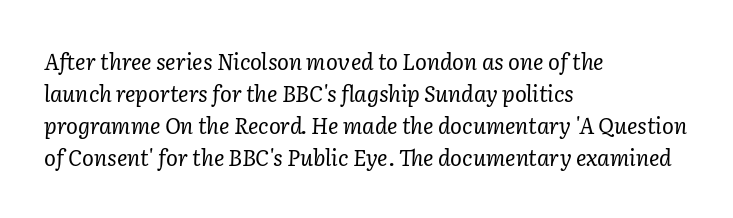
The designer left line spacing at the default. Yep, that's italic — everything's leaning. Descenders are the only things crossing below the line. A classic flush-left, rag-right setting is used for this passage. The face used here is rendered with its standard letterfit. The weight would be labelled regular, book, light, or lighter still.
